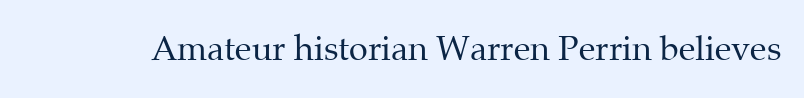
Think of a printed novel: that variable character pitch is what you see here. Classification — serif. Italic: no, the glyphs are upright roman. The weight tops out at a normal text grade. The strip under each line holds only bare page.
